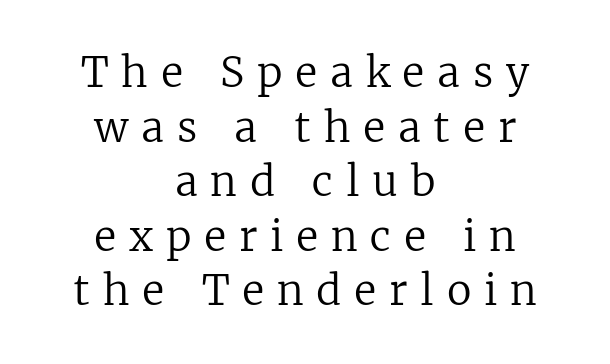
Q: Is the text bold? A: No.
Q: Is the text italic (slanted)? A: No, it is upright.
Q: Is the typeface a serif or a sans-serif typeface? A: Serif.
Q: Is the text underlined? A: No.
Q: How is the paragraph aligned? A: Centered.
Q: Is the spacing between letters normal or unusually wide? A: Unusually wide.
Q: Is the spacing between lines tight, normal or loose? A: Normal.
Q: Width (condensed, normal, or wide)? A: Normal.
Q: Stroke contrast? A: Low.
Q: x-height? A: Medium.
Q: Monospaced? A: No.
